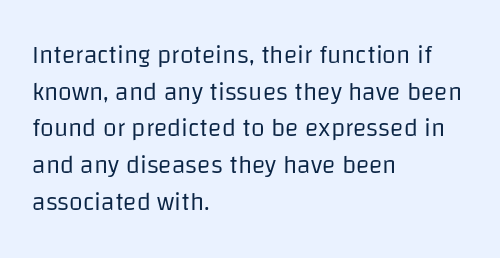
Q: Is the text bold? A: No.
Q: Is the text italic (slanted)? A: No, it is upright.
Q: Is the text underlined? A: No.
Q: How is the paragraph aligned? A: Left-aligned.
Q: Is the spacing between letters normal or unusually wide? A: Normal.
Q: Is the spacing between lines tight, normal or loose? A: Normal.
